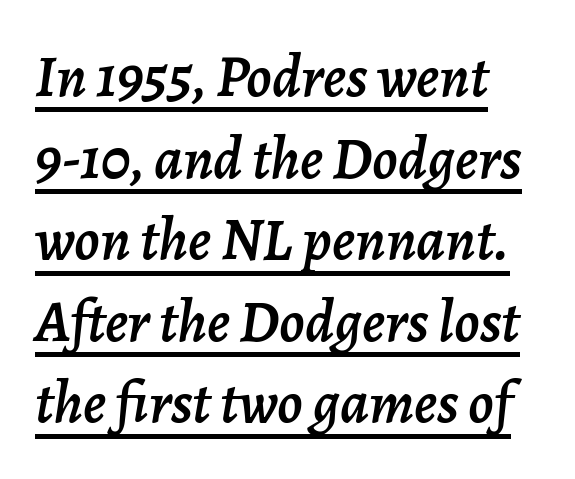
Baseline-to-baseline distance is the conventional proportion of letter height. The face used here is proportionally spaced, like ordinary book or web type. Between one letter and the next there's only the usual sliver of space. Looking at the ascenders, they clearly lean.
